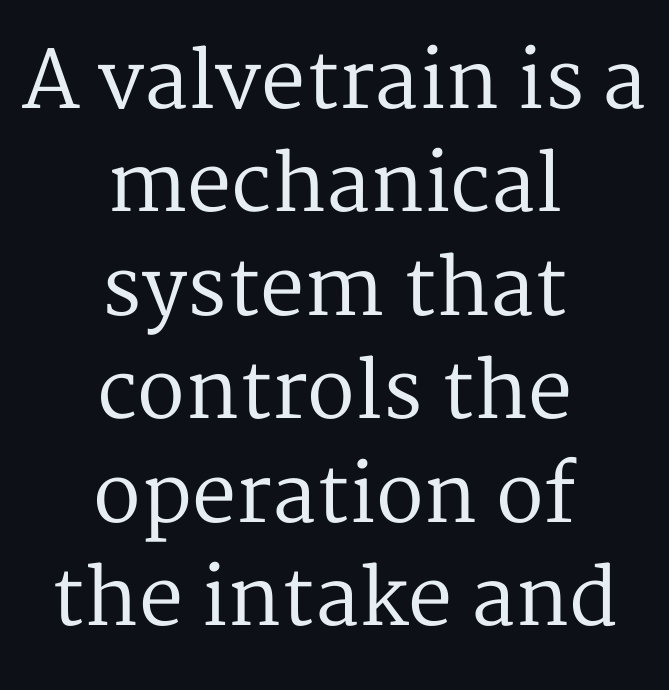
Q: Is the text bold? A: No.
Q: Is the text italic (slanted)? A: No, it is upright.
Q: Is the typeface a serif or a sans-serif typeface? A: Serif.
Q: Is the text underlined? A: No.
Q: How is the paragraph aligned? A: Centered.
Q: Is the spacing between letters normal or unusually wide? A: Normal.
Q: Is the spacing between lines tight, normal or loose? A: Normal.
Q: Width (condensed, normal, or wide)? A: Normal.
Q: Stroke contrast? A: Medium.
Q: x-height? A: Medium.
Q: Monospaced? A: No.
